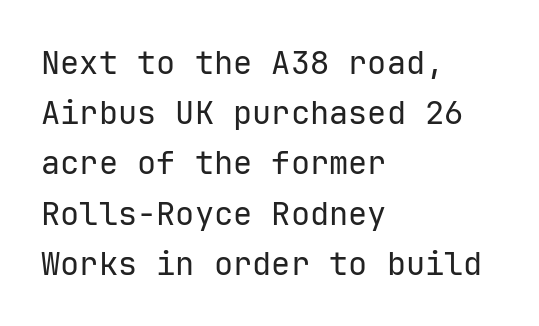
{"serif": "no", "italic": "no", "bold": "no", "weight": "regular", "width": "normal", "stroke_contrast": "low", "x_height": "medium", "monospaced": "yes", "underline": "no", "align": "left", "line_spacing": "normal", "line_spacing_ratio": 1.57, "letter_spacing": "normal", "letter_spacing_em": 0.0, "glyph_px": 32}
